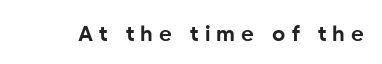
Q: Is the text bold? A: Yes.
Q: Is the text italic (slanted)? A: No, it is upright.
Q: Is the text underlined? A: No.
Q: Is the spacing between letters normal or unusually wide? A: Unusually wide.
